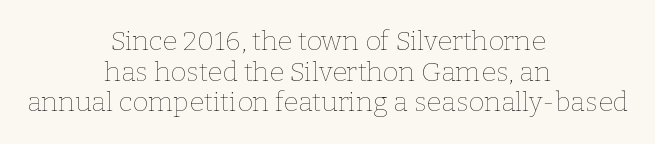
{"italic": "no", "bold": "no", "underline": "no", "align": "center", "line_spacing": "tight", "line_spacing_ratio": 1.13, "letter_spacing": "normal", "letter_spacing_em": 0.0, "glyph_px": 27}
